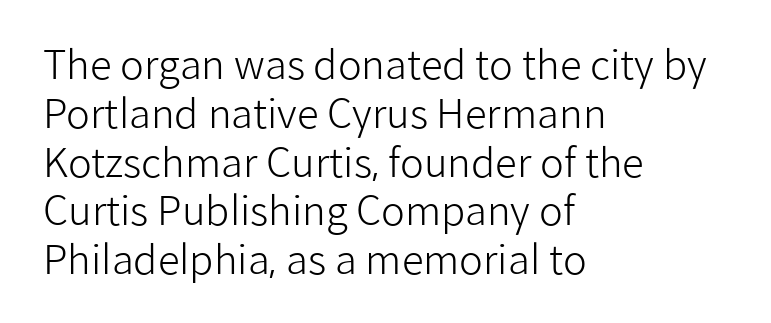
The image shows 40 px light sans-serif type, upright; set left-aligned, line spacing 1.22x, normal letter spacing, not underlined; low stroke contrast and a medium x-height.
